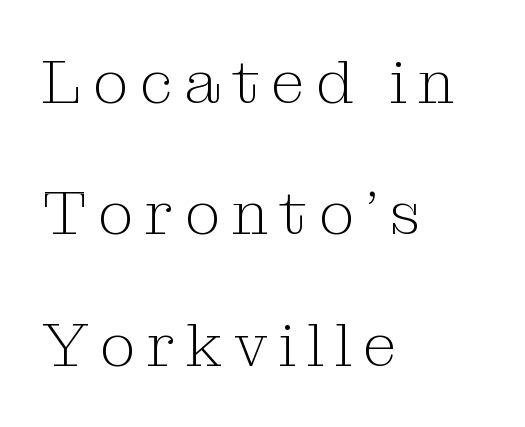
{"serif": "yes", "italic": "no", "bold": "no", "weight": "light", "width": "normal", "stroke_contrast": "medium", "x_height": "medium", "monospaced": "no", "underline": "no", "align": "left", "line_spacing": "loose", "line_spacing_ratio": 2.12, "glyph_px": 62}
